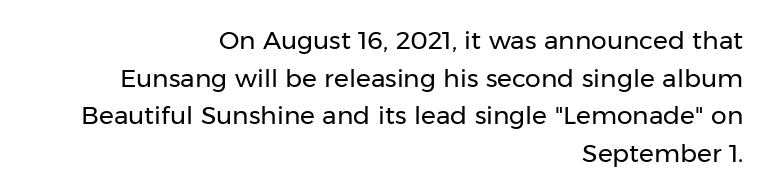
The image shows 25 px text type, upright; set right-aligned, normal line spacing (1.51x), normal letter spacing, not underlined.
